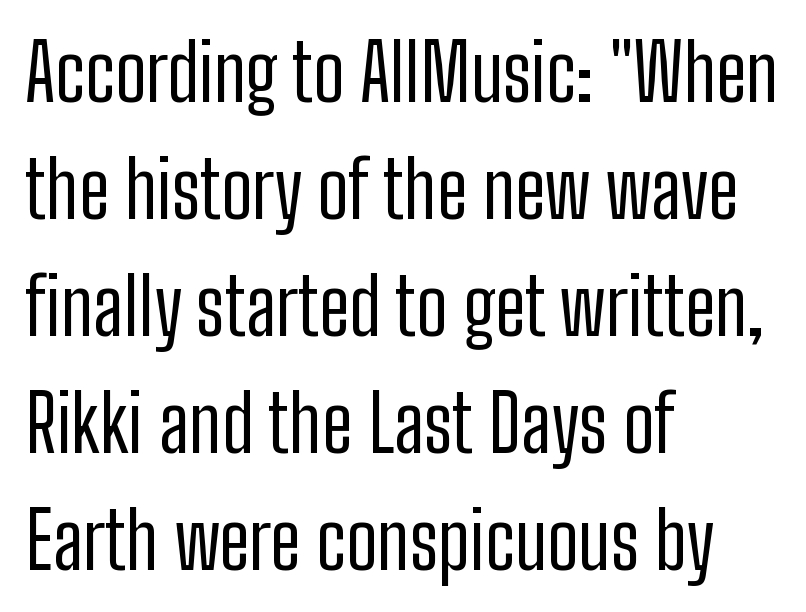
The image shows 78 px regular-weight, condensed sans-serif type, upright; set left-aligned, normal line spacing (1.5x), normal letter spacing, not underlined; low stroke contrast and a medium x-height.
